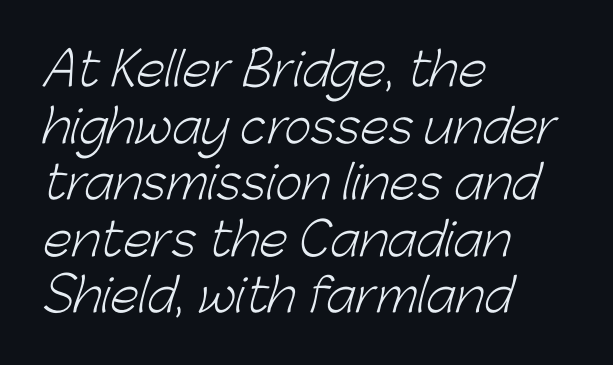
Q: Is the text bold? A: No.
Q: Is the typeface a serif or a sans-serif typeface? A: Sans-serif.
Q: Is the text underlined? A: No.
Q: How is the paragraph aligned? A: Left-aligned.
Q: Is the spacing between letters normal or unusually wide? A: Normal.
Q: Width (condensed, normal, or wide)? A: Normal.
Q: Stroke contrast? A: Low.
Q: x-height? A: Medium.
Q: Monospaced? A: No.
